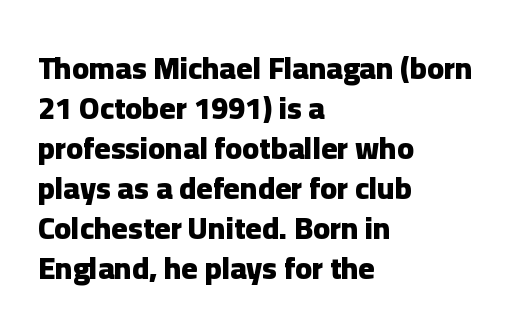
Are there feet on the stems? There aren't — it's a sans. Every row of glyphs begins at an identical x-position on the left. Nobody touched the tracking dial on this one. The letters are bold, with thick, heavy strokes.
